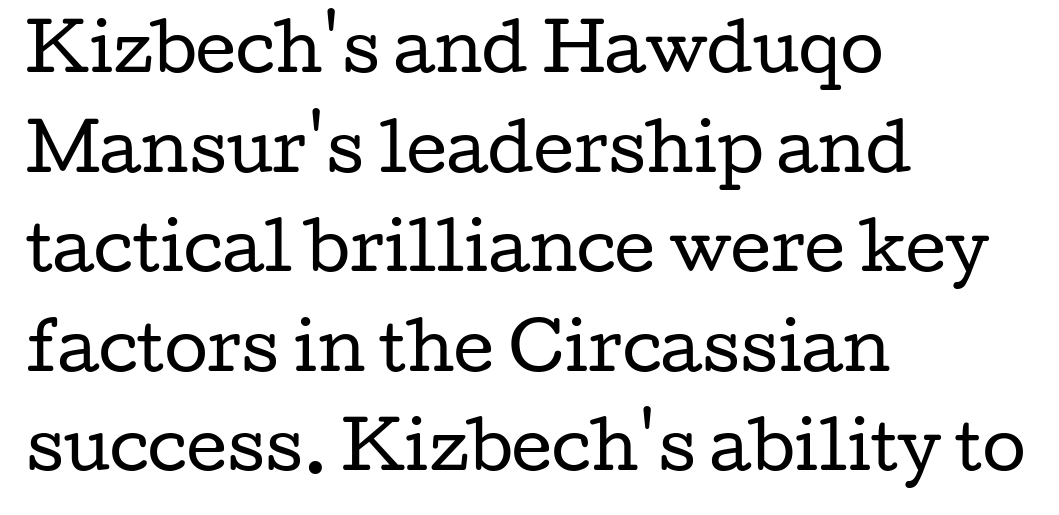
The image shows 63 px regular-weight, wide serif type, upright; set left-aligned, normal line spacing (1.58x), normal letter spacing, not underlined; low stroke contrast and a medium x-height.
